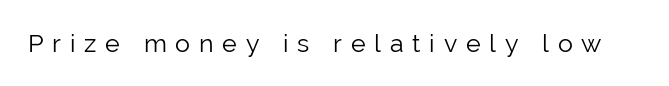
Q: Is the text bold? A: No.
Q: Is the text italic (slanted)? A: No, it is upright.
Q: Is the text underlined? A: No.
Q: Is the spacing between letters normal or unusually wide? A: Unusually wide.
